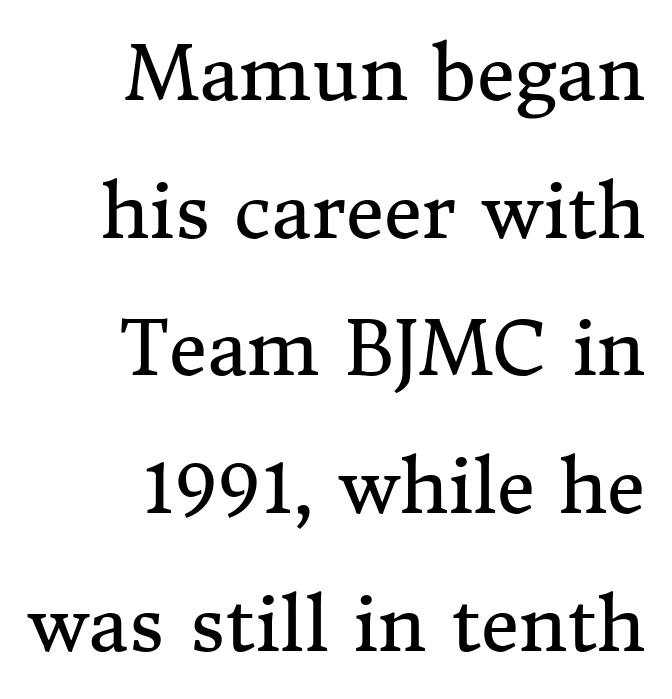
Q: Is the text bold? A: No.
Q: Is the text italic (slanted)? A: No, it is upright.
Q: Is the typeface a serif or a sans-serif typeface? A: Serif.
Q: Is the text underlined? A: No.
Q: How is the paragraph aligned? A: Right-aligned.
Q: Is the spacing between letters normal or unusually wide? A: Normal.
Q: Width (condensed, normal, or wide)? A: Normal.
Q: Stroke contrast? A: Medium.
Q: x-height? A: Medium.
Q: Monospaced? A: No.
